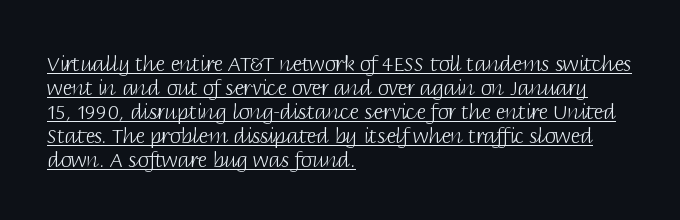
The image shows 20 px text type, upright; set left-aligned, line spacing 1.2x, normal letter spacing, underlined.
